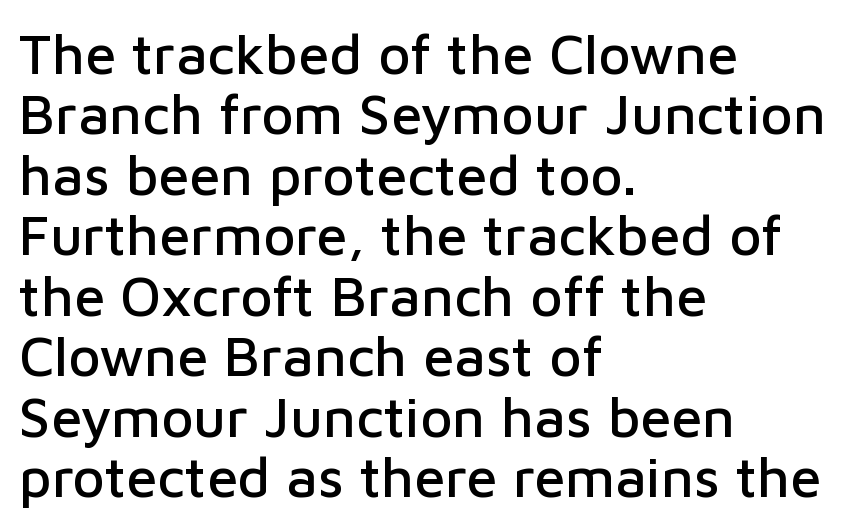
Q: Is the text italic (slanted)? A: No, it is upright.
Q: Is the typeface a serif or a sans-serif typeface? A: Sans-serif.
Q: Is the text underlined? A: No.
Q: How is the paragraph aligned? A: Left-aligned.
Q: Is the spacing between letters normal or unusually wide? A: Normal.
Q: Is the spacing between lines tight, normal or loose? A: Tight.
Q: Width (condensed, normal, or wide)? A: Normal.
Q: Stroke contrast? A: Low.
Q: x-height? A: Medium.
Q: Monospaced? A: No.
